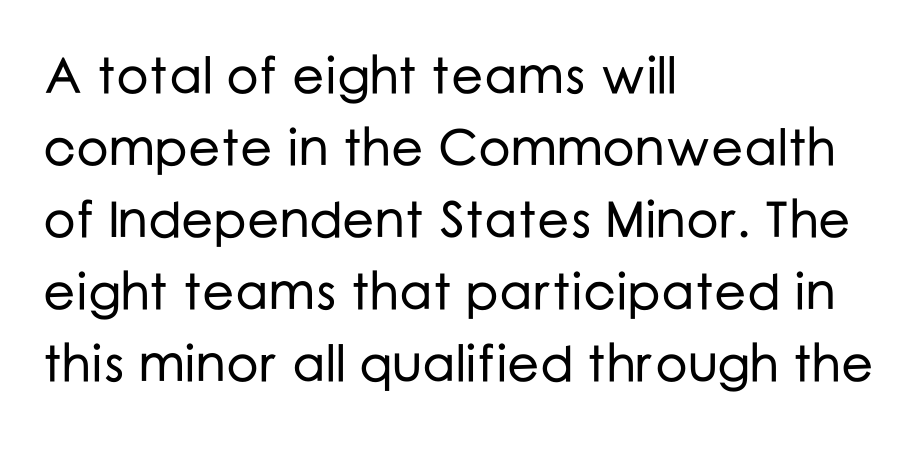
{"serif": "no", "italic": "no", "width": "normal", "stroke_contrast": "low", "x_height": "medium", "monospaced": "no", "underline": "no", "align": "left", "line_spacing": "normal", "line_spacing_ratio": 1.41, "letter_spacing": "normal", "letter_spacing_em": 0.0, "glyph_px": 51}
